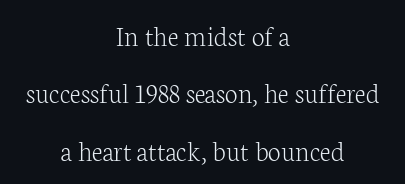
Inter-character spacing is left at the font's built-in metrics. No heavy texture on the line: the type isn't bold. The lines are spread far apart with generous leading. One-word summary of the alignment: center. This sample uses an upright cut, with every glyph sitting square on the baseline.
